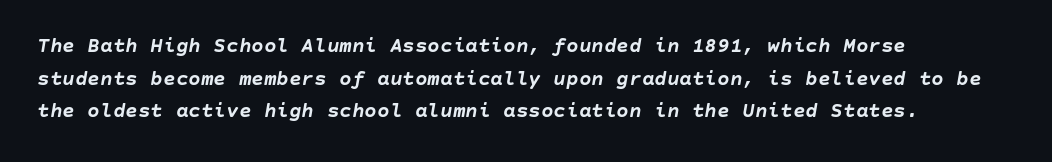
{"italic": "yes", "lean": "right", "slant_degrees": 10, "bold": "yes", "underline": "no", "align": "left", "line_spacing": "normal", "line_spacing_ratio": 1.55, "letter_spacing": "normal", "letter_spacing_em": 0.0, "glyph_px": 21}
